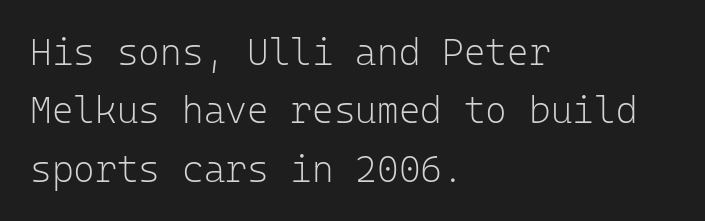
The image shows 37 px light sans-serif type, upright, monospaced; set left-aligned, normal line spacing (1.58x), normal letter spacing, not underlined; low stroke contrast and a medium x-height.
